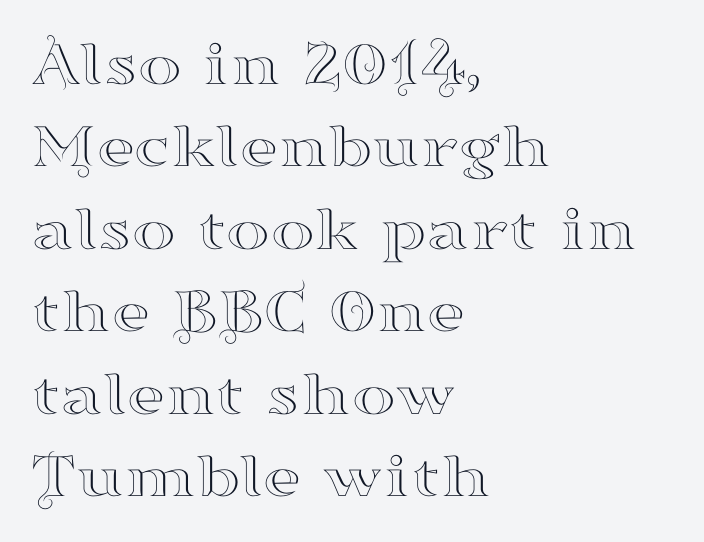
The image shows 66 px wide serif type, upright; set left-aligned, normal line spacing (1.25x), normal letter spacing, not underlined; high stroke contrast and a small x-height.
